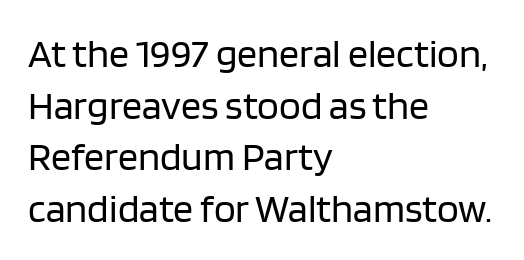
The image shows 40 px regular-weight sans-serif type, upright; set left-aligned, normal line spacing (1.29x), normal letter spacing, not underlined; low stroke contrast and a large x-height.
